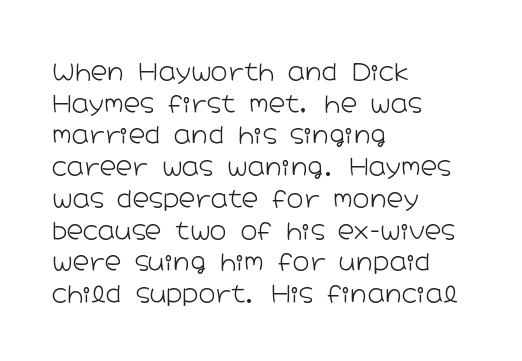
A roman cut, with each character standing at attention. Line spacing here is normal. The text block is weighted toward the left margin, trailing off unevenly rightward. Lines of text with bare space underneath. Nothing unusual about the tracking: characters are spaced as the font intends. A quiet, ordinary-to-light weight characterises the typeface.
